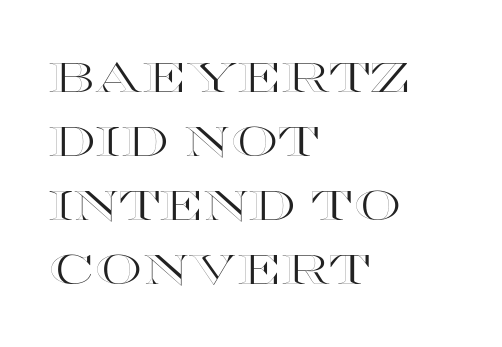
{"italic": "no", "width": "wide", "x_height": "large", "monospaced": "no", "underline": "no", "align": "left", "line_spacing": "normal", "line_spacing_ratio": 1.52, "letter_spacing": "normal", "letter_spacing_em": 0.0, "glyph_px": 42}
